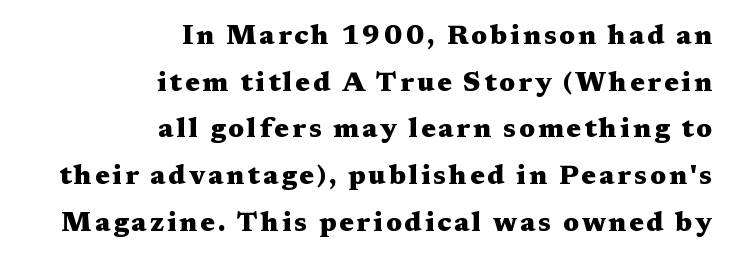
These lines are set flush right with a ragged left edge. Italic? Not at all — the glyphs are vertical. Emphasis by weight is at full strength: bold. A clean baseline with only descenders dipping below it.
